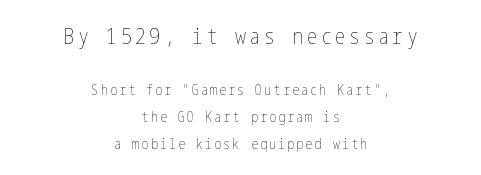
The image shows 22 px text type, upright; set centered, loose line spacing (1.93x), not underlined; the first (top) block is 1.57x larger.
